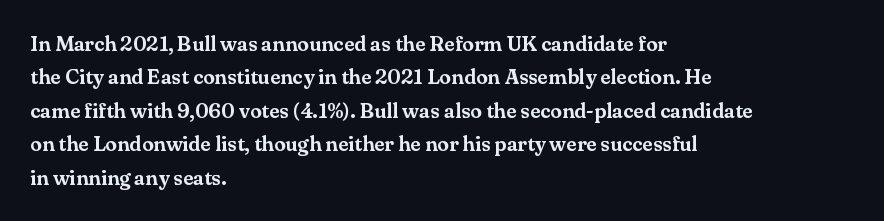
Nobody drew a line under any word here. A student would call this left alignment; a typographer would say flush left, rag right. Rendered with straight, roman letterforms. In terms of leading, this rendering sits right in the middle. Characters follow at the spacing the type designer built in.
